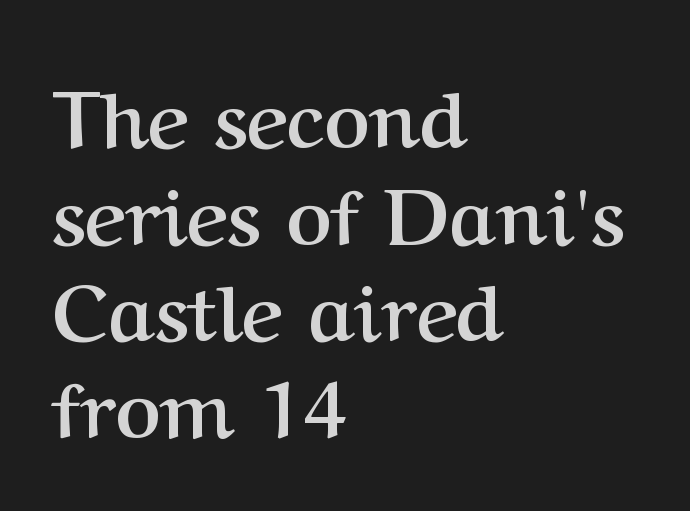
The typesetter chose a ragged-right arrangement here. Look at the bottom of the vertical strokes: they flare into serifs here. The zone under the glyphs is completely vacant. Does the weight exceed regular? Yes, all the way to bold. Posture: upright roman. A typesetter would call this zero additional tracking.
